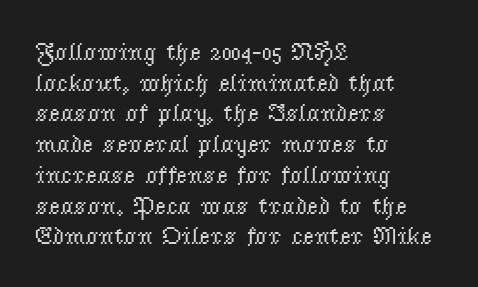
The image shows 25 px text type, upright; set left-aligned, line spacing 1.23x, normal letter spacing, not underlined.
